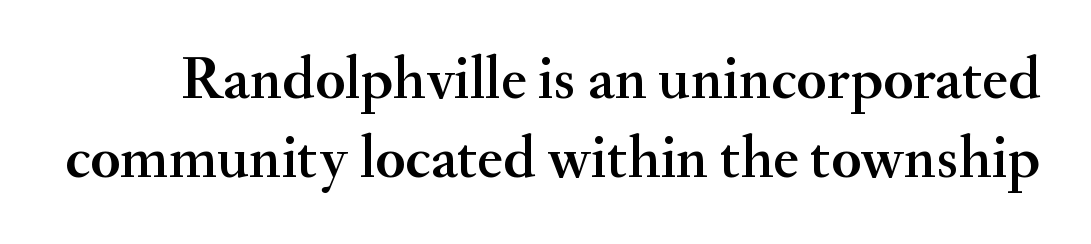
The area under the type is left untouched. Rendered with straight, roman letterforms. The glyphs in this specimen are seriffed. The gaps between neighbouring characters are ordinary and unremarkable.
